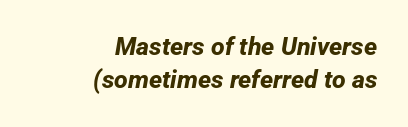
{"bold": "yes", "underline": "no", "align": "right", "line_spacing": "normal", "line_spacing_ratio": 1.33, "letter_spacing": "normal", "letter_spacing_em": 0.0, "glyph_px": 25}
